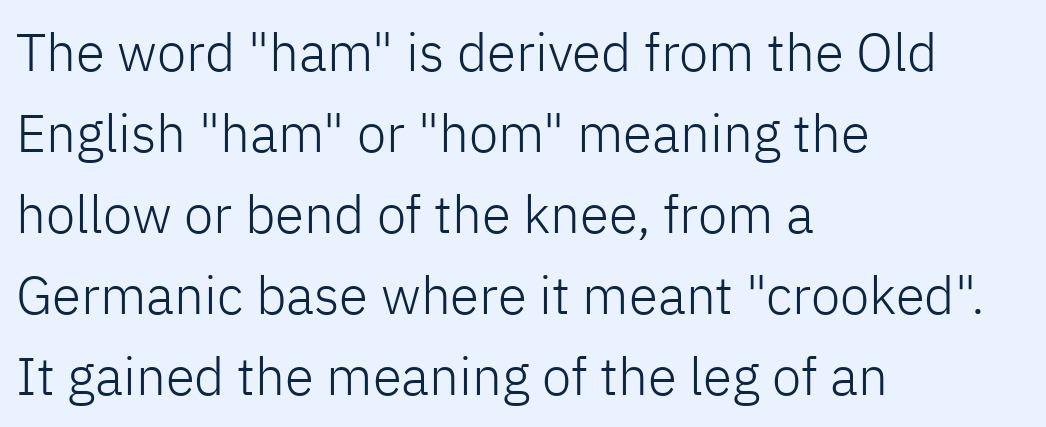
Q: Is the text bold? A: No.
Q: Is the text italic (slanted)? A: No, it is upright.
Q: Is the typeface a serif or a sans-serif typeface? A: Sans-serif.
Q: Is the text underlined? A: No.
Q: How is the paragraph aligned? A: Left-aligned.
Q: Is the spacing between letters normal or unusually wide? A: Normal.
Q: Is the spacing between lines tight, normal or loose? A: Normal.
Q: Width (condensed, normal, or wide)? A: Normal.
Q: Stroke contrast? A: Low.
Q: x-height? A: Medium.
Q: Monospaced? A: No.
